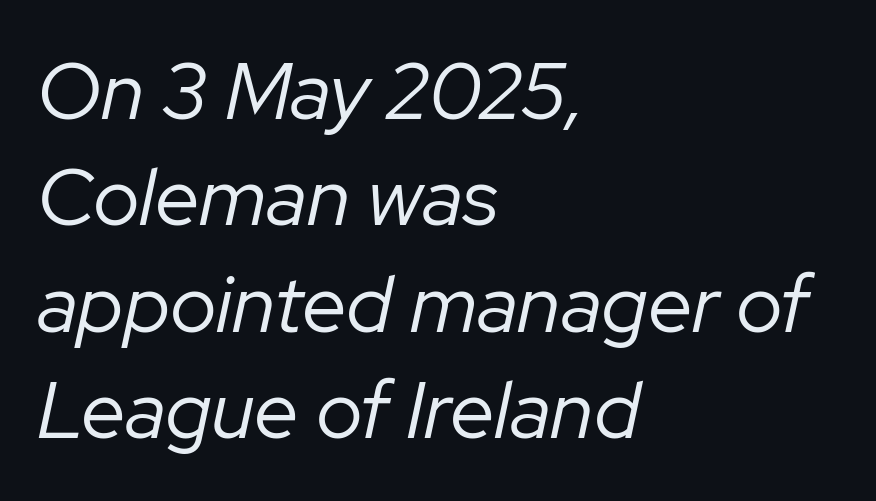
An italicized treatment has been applied to the whole sample. The face used here is proportionally spaced, like ordinary book or web type. The foot of each line stays bare and open. Reading down the block, your eye returns to a fixed left position each line. These lines keep a tight, regular rhythm from letter to letter.
